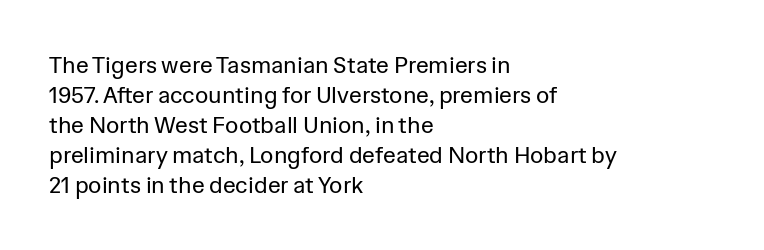
{"italic": "no", "bold": "no", "underline": "no", "align": "left", "line_spacing": "normal", "line_spacing_ratio": 1.3, "letter_spacing": "normal", "letter_spacing_em": 0.0, "glyph_px": 23}
